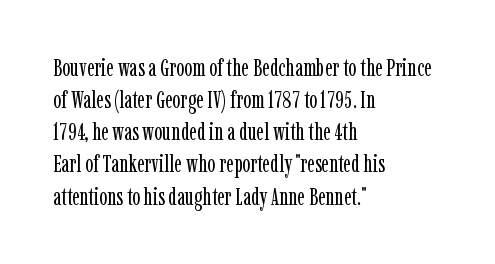
The image shows 24 px text type, upright; set left-aligned, normal line spacing (1.34x), normal letter spacing, not underlined.
